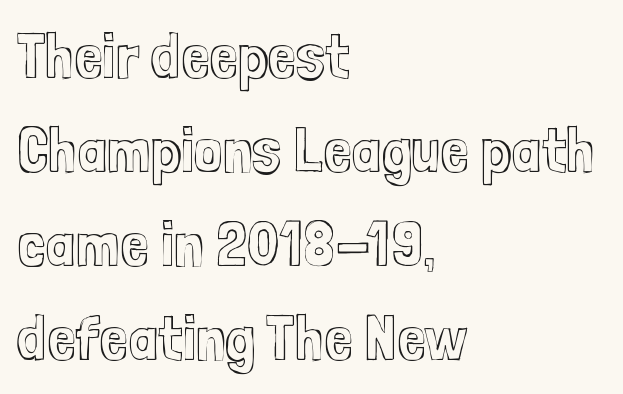
{"italic": "no", "width": "condensed", "x_height": "medium", "monospaced": "no", "underline": "no", "align": "left", "line_spacing": "normal", "line_spacing_ratio": 1.47, "letter_spacing": "normal", "letter_spacing_em": 0.0, "glyph_px": 64}
